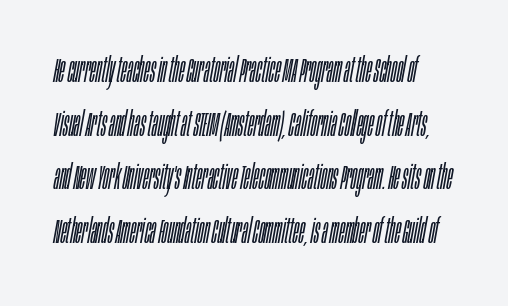
Q: Is the text bold? A: No.
Q: Is the text italic (slanted)? A: Yes, it leans right by about 10 degrees.
Q: Is the text underlined? A: No.
Q: Is the spacing between letters normal or unusually wide? A: Normal.
Q: Is the spacing between lines tight, normal or loose? A: Normal.
Q: Width (condensed, normal, or wide)? A: Condensed.
Q: Stroke contrast? A: Low.
Q: x-height? A: Large.
Q: Monospaced? A: No.
